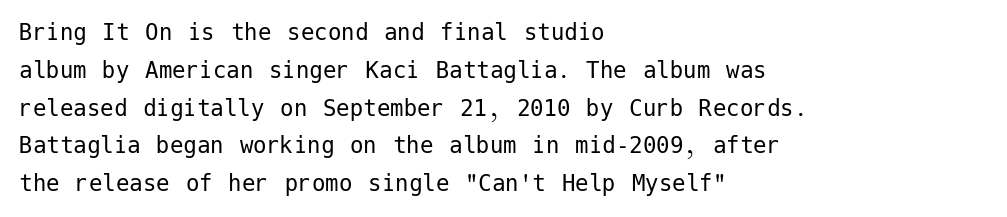
The image shows 27 px text type, upright; set left-aligned, normal line spacing (1.4x), normal letter spacing, not underlined.
